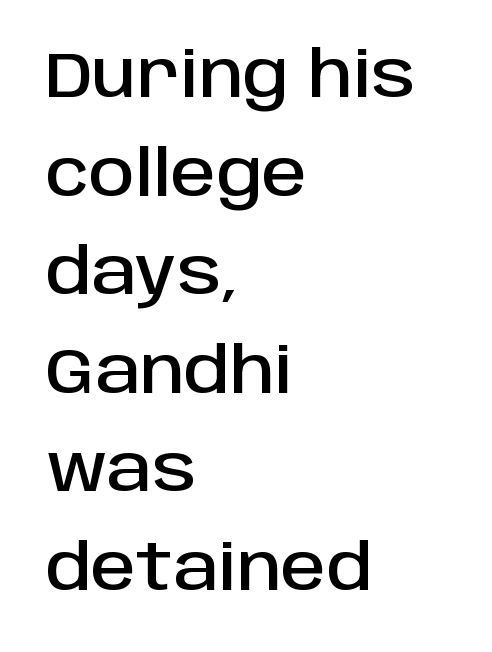
{"serif": "no", "italic": "no", "width": "normal", "stroke_contrast": "low", "x_height": "large", "monospaced": "no", "underline": "no", "align": "left", "line_spacing": "normal", "line_spacing_ratio": 1.54, "letter_spacing": "normal", "letter_spacing_em": 0.0, "glyph_px": 64}
